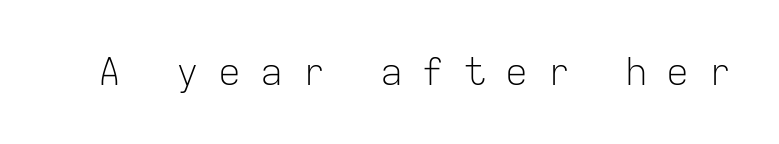
The image shows 38 px light sans-serif type, upright; set unusually wide letter spacing (+0.5 em), not underlined; low stroke contrast and a medium x-height.
